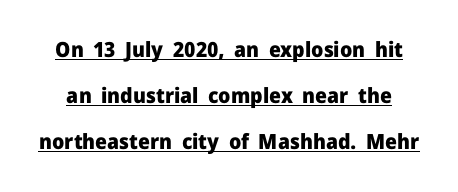
{"italic": "no", "bold": "yes", "underline": "yes", "line_spacing": "loose", "line_spacing_ratio": 2.2, "letter_spacing": "normal", "letter_spacing_em": 0.0, "glyph_px": 21}
